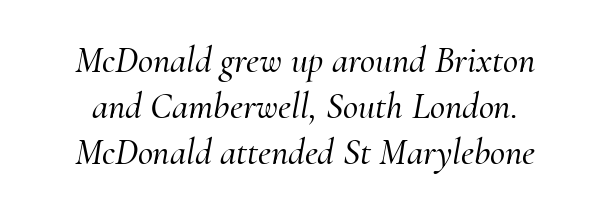
The image shows 37 px serif type, italic (leaning right); set normal line spacing (1.25x), normal letter spacing, not underlined; medium stroke contrast and a small x-height.
